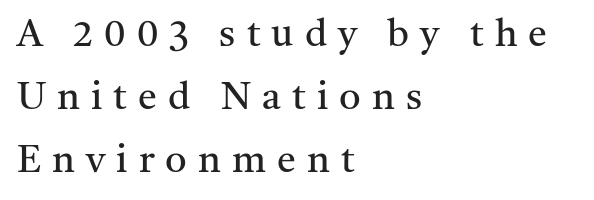
Q: Is the text bold? A: No.
Q: Is the text italic (slanted)? A: No, it is upright.
Q: Is the typeface a serif or a sans-serif typeface? A: Serif.
Q: Is the text underlined? A: No.
Q: How is the paragraph aligned? A: Left-aligned.
Q: Is the spacing between letters normal or unusually wide? A: Unusually wide.
Q: Is the spacing between lines tight, normal or loose? A: Normal.
Q: Width (condensed, normal, or wide)? A: Normal.
Q: Stroke contrast? A: Medium.
Q: x-height? A: Medium.
Q: Monospaced? A: No.
